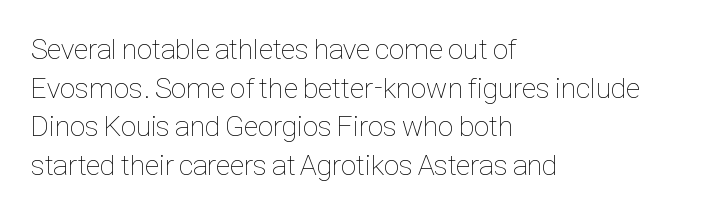
The image shows 29 px thin, condensed type, upright; set left-aligned, normal line spacing (1.33x), normal letter spacing, not underlined; low stroke contrast and a medium x-height.
